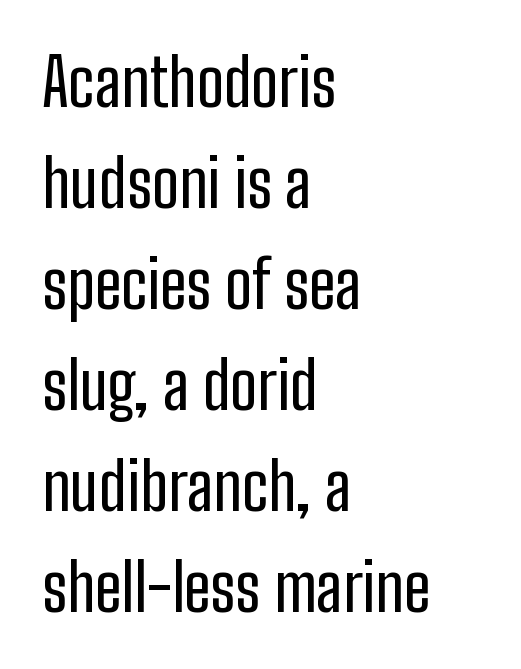
{"serif": "no", "italic": "no", "width": "condensed", "stroke_contrast": "low", "x_height": "medium", "monospaced": "no", "underline": "no", "align": "left", "line_spacing": "normal", "line_spacing_ratio": 1.53, "letter_spacing": "normal", "letter_spacing_em": 0.0, "glyph_px": 66}
